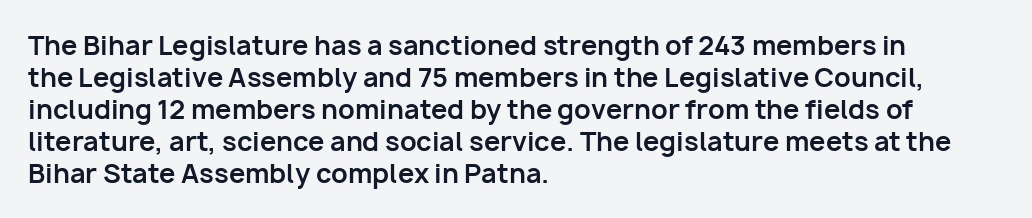
Alignment: flush left. A clean baseline with only descenders dipping below it. Vertical strokes here are truly vertical. Every letter is thick-stroked: bold, no question. A typesetter would call this zero additional tracking.
